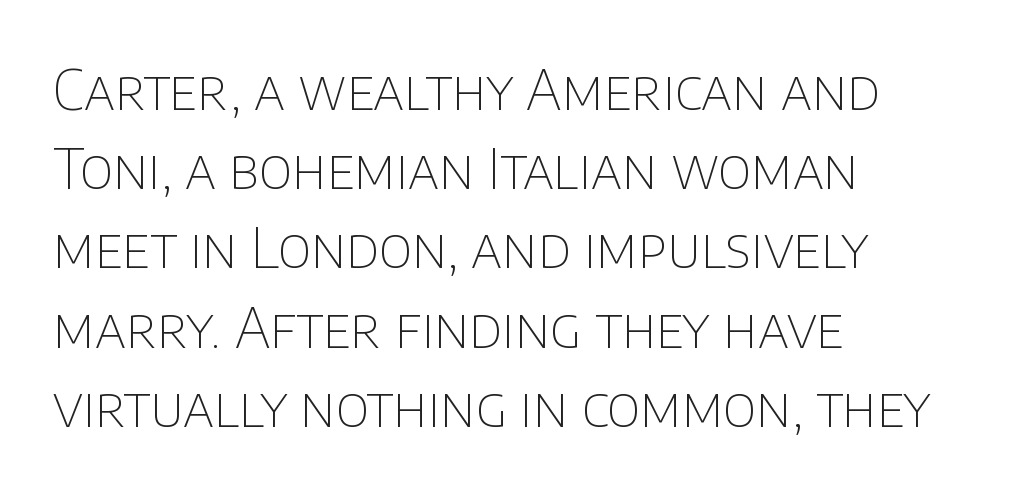
{"serif": "no", "italic": "no", "bold": "no", "weight": "thin", "width": "normal", "stroke_contrast": "low", "x_height": "large", "monospaced": "no", "underline": "no", "align": "left", "line_spacing": "normal", "line_spacing_ratio": 1.44, "letter_spacing": "normal", "letter_spacing_em": 0.0, "glyph_px": 55}
